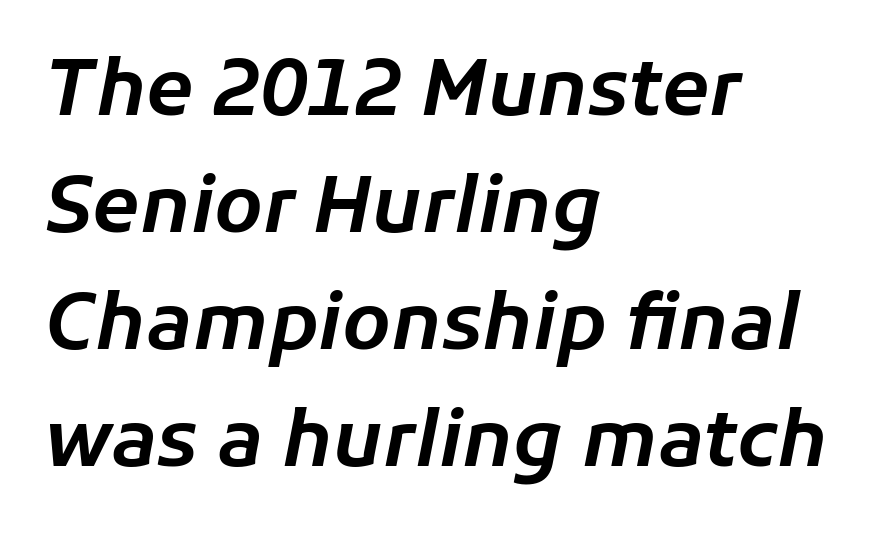
The image shows 77 px text type, italic (leaning right); set left-aligned, normal line spacing (1.52x), normal letter spacing, not underlined; low stroke contrast and a medium x-height.
